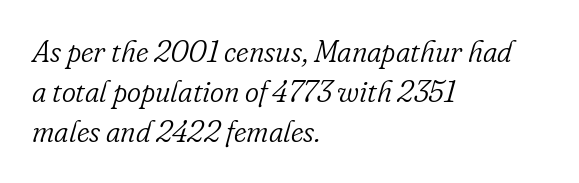
The image shows 30 px light serif type, italic (leaning right); set left-aligned, normal line spacing (1.34x), normal letter spacing, not underlined; low stroke contrast and a small x-height.
